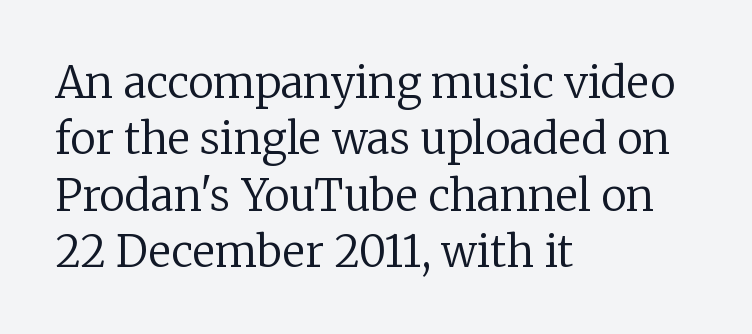
The image shows 43 px regular-weight serif type, upright; set left-aligned, normal line spacing (1.31x), normal letter spacing, not underlined; low stroke contrast and a medium x-height.
